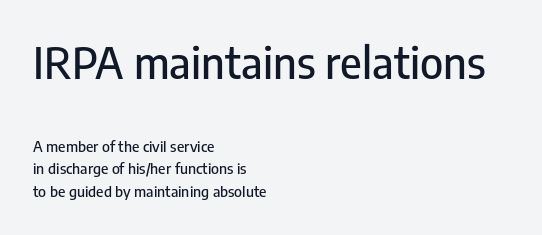
Q: Is the text italic (slanted)? A: No, it is upright.
Q: Is the typeface a serif or a sans-serif typeface? A: Sans-serif.
Q: Is the text underlined? A: No.
Q: How is the paragraph aligned? A: Left-aligned.
Q: Is the spacing between letters normal or unusually wide? A: Normal.
Q: Is the spacing between lines tight, normal or loose? A: Normal.
Q: Which block of text is set in a larger size, the first (top) or the second (bottom)? A: The first (top) one.
Q: Width (condensed, normal, or wide)? A: Condensed.
Q: Stroke contrast? A: Low.
Q: x-height? A: Medium.
Q: Monospaced? A: No.
